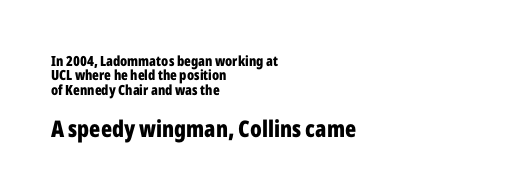
Q: Is the text bold? A: Yes.
Q: Is the text italic (slanted)? A: No, it is upright.
Q: Is the text underlined? A: No.
Q: How is the paragraph aligned? A: Left-aligned.
Q: Is the spacing between letters normal or unusually wide? A: Normal.
Q: Is the spacing between lines tight, normal or loose? A: Tight.
Q: Which block of text is set in a larger size, the first (top) or the second (bottom)? A: The second (bottom) one.
